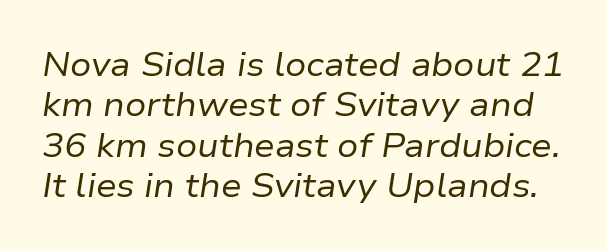
Standard letterfit; no display-style spreading of the glyphs. Tall strokes in this sample are angled rather than plumb. Weight: regular or lighter. The baseline area is clear. Each letter keeps its own natural width here, so spacing adapts to shape.
